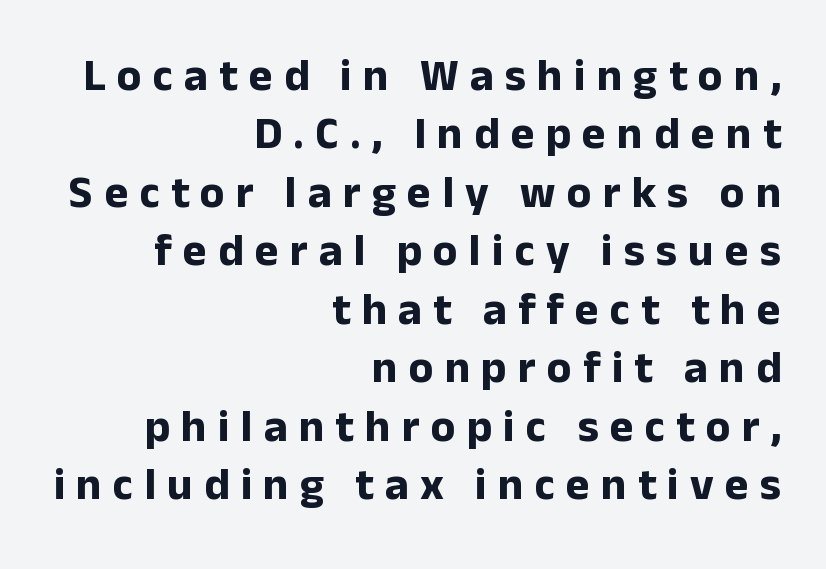
Alignment: flush right. Is the type bold? Yes — the strokes are clearly thick and heavy. Look at the tracking — it's clearly loosened, letters drifting apart. This sample uses an upright cut, with every glyph sitting square on the baseline.
